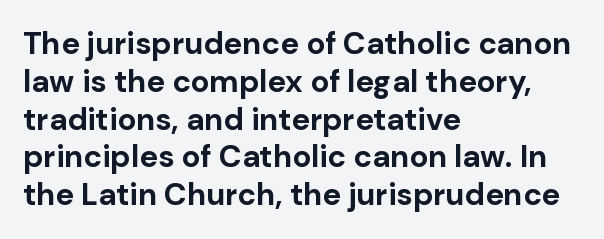
{"serif": "no", "italic": "no", "bold": "yes", "weight": "bold", "width": "normal", "stroke_contrast": "low", "x_height": "medium", "monospaced": "no", "underline": "no", "align": "left", "line_spacing_ratio": 1.22, "letter_spacing": "normal", "letter_spacing_em": 0.0, "glyph_px": 31}
